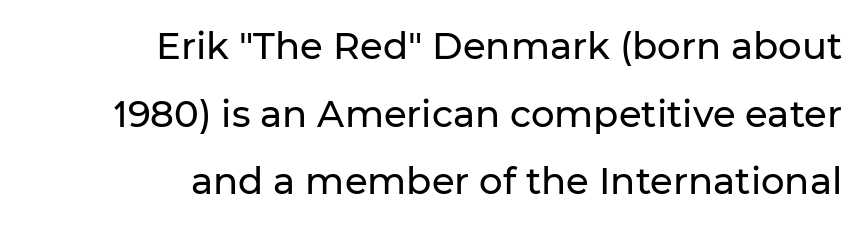
The image shows 37 px sans-serif type, upright; set right-aligned, line spacing 1.83x, normal letter spacing, not underlined; low stroke contrast and a medium x-height.
